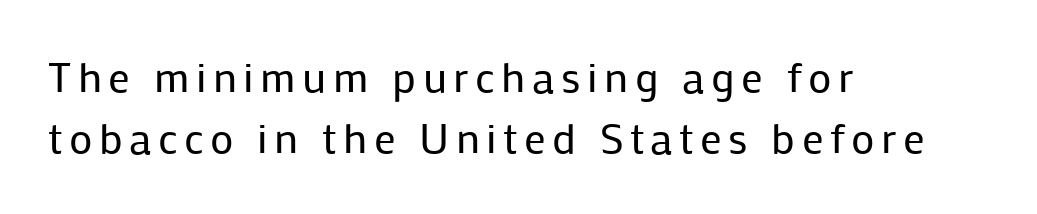
{"serif": "no", "italic": "no", "bold": "no", "weight": "regular", "width": "normal", "stroke_contrast": "low", "x_height": "medium", "monospaced": "no", "underline": "no", "align": "left", "line_spacing": "normal", "line_spacing_ratio": 1.41, "glyph_px": 43}
